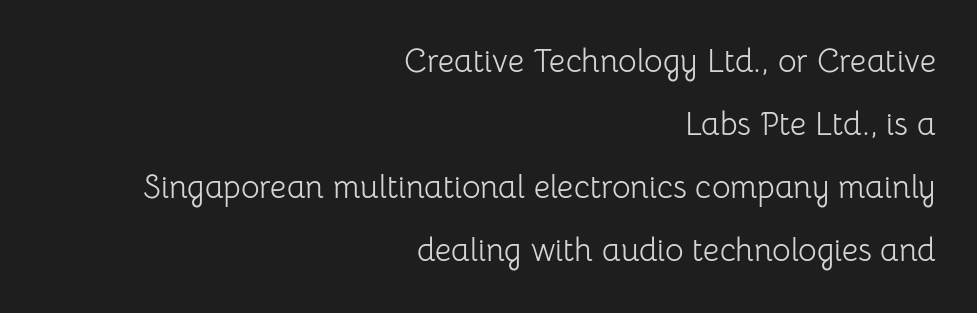
Q: Is the text bold? A: No.
Q: Is the text italic (slanted)? A: No, it is upright.
Q: Is the typeface a serif or a sans-serif typeface? A: Sans-serif.
Q: Is the text underlined? A: No.
Q: How is the paragraph aligned? A: Right-aligned.
Q: Is the spacing between letters normal or unusually wide? A: Normal.
Q: Is the spacing between lines tight, normal or loose? A: Loose.
Q: Width (condensed, normal, or wide)? A: Normal.
Q: Stroke contrast? A: Low.
Q: x-height? A: Medium.
Q: Monospaced? A: No.
